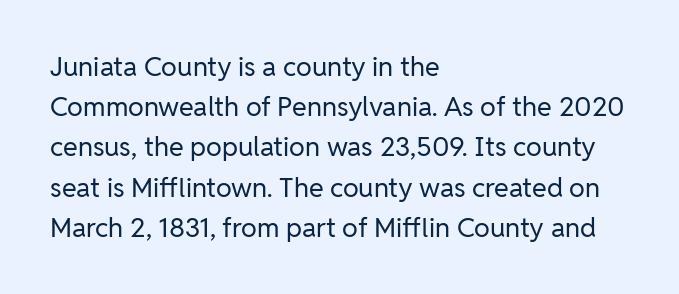
The image shows 27 px text type, upright; set left-aligned, normal line spacing (1.49x), normal letter spacing, not underlined.
